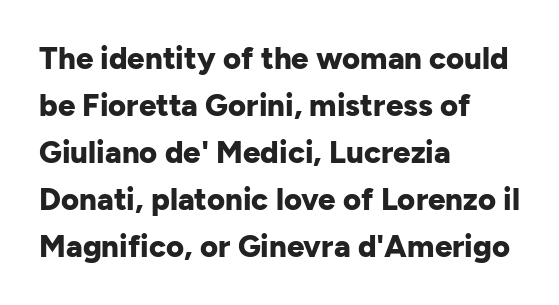
The image shows 31 px bold sans-serif type, upright; set left-aligned, normal line spacing (1.52x), normal letter spacing, not underlined; low stroke contrast and a medium x-height.
